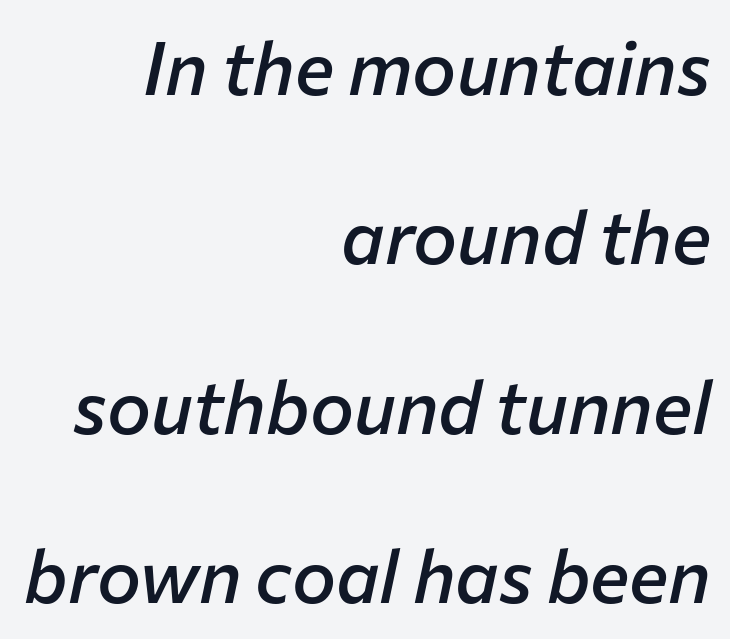
{"italic": "yes", "lean": "right", "slant_degrees": 12, "bold": "semi", "weight": "semibold", "width": "normal", "stroke_contrast": "low", "x_height": "medium", "monospaced": "no", "underline": "no", "align": "right", "line_spacing": "loose", "line_spacing_ratio": 2.29, "letter_spacing": "normal", "letter_spacing_em": 0.0, "glyph_px": 74}
